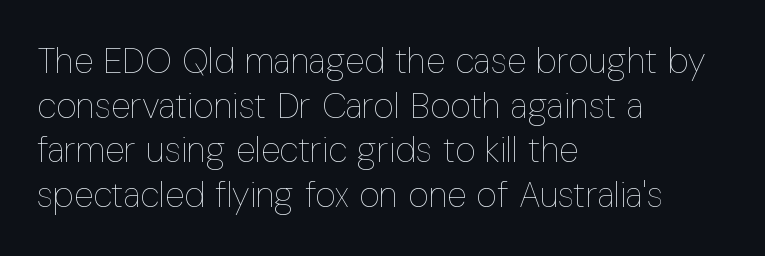
{"italic": "no", "bold": "no", "weight": "thin", "width": "condensed", "stroke_contrast": "low", "x_height": "medium", "monospaced": "no", "underline": "no", "align": "left", "line_spacing_ratio": 1.24, "letter_spacing": "normal", "letter_spacing_em": 0.0, "glyph_px": 36}
